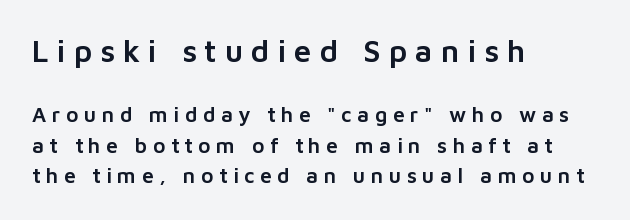
The image shows 31 px sans-serif type, upright; set left-aligned, normal line spacing (1.44x), unusually wide letter spacing (+0.26 em), not underlined; the first (top) block is 1.48x larger; low stroke contrast and a medium x-height.
